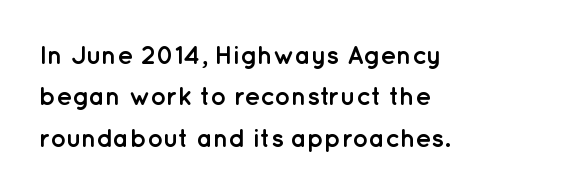
Descenders are the only things crossing below the line. Honestly, the row spacing looks completely unremarkable. The font is running at its bold setting. Inter-character spacing is left at the font's built-in metrics. Vertical strokes here are truly vertical.
